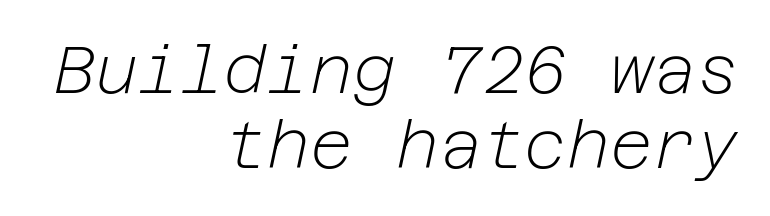
The image shows 66 px light type, italic (leaning right); set right-aligned, tight line spacing (1.14x), normal letter spacing, not underlined; low stroke contrast and a medium x-height.
